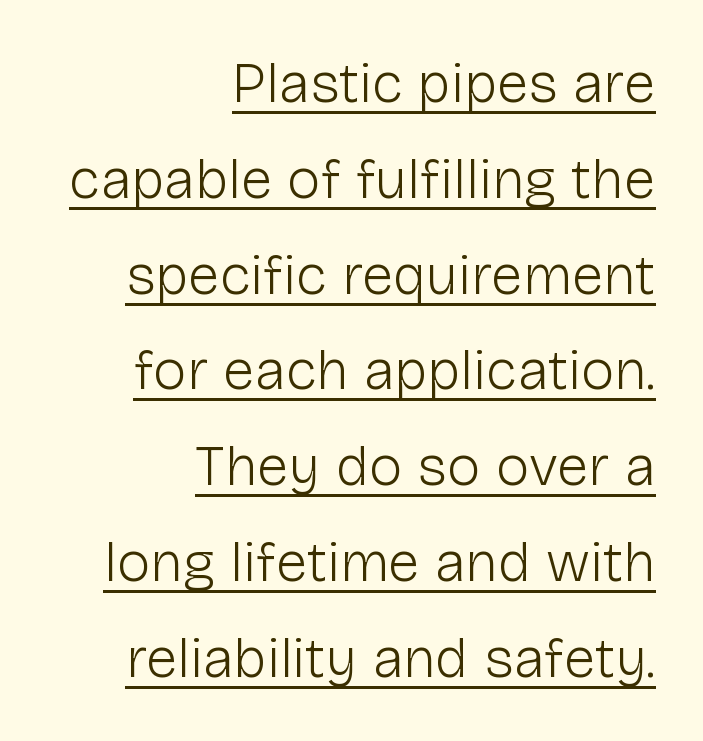
The image shows 57 px light sans-serif type, upright; set right-aligned, normal line spacing (1.68x), normal letter spacing, underlined; low stroke contrast and a medium x-height.
